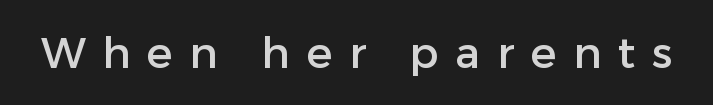
{"serif": "no", "italic": "no", "width": "normal", "stroke_contrast": "low", "x_height": "medium", "monospaced": "no", "underline": "no", "letter_spacing": "wide", "letter_spacing_em": 0.39, "glyph_px": 43}
